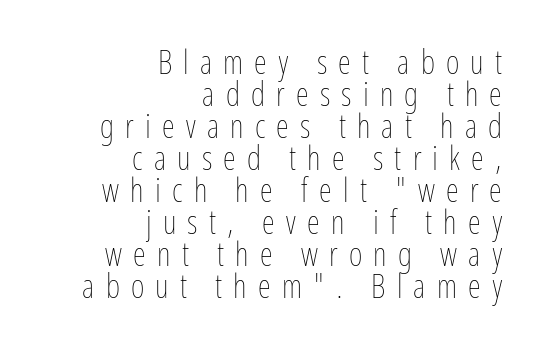
The image shows 33 px thin, condensed type, upright; set right-aligned, tight line spacing (0.97x), unusually wide letter spacing (+0.34 em), not underlined; low stroke contrast and a medium x-height.
